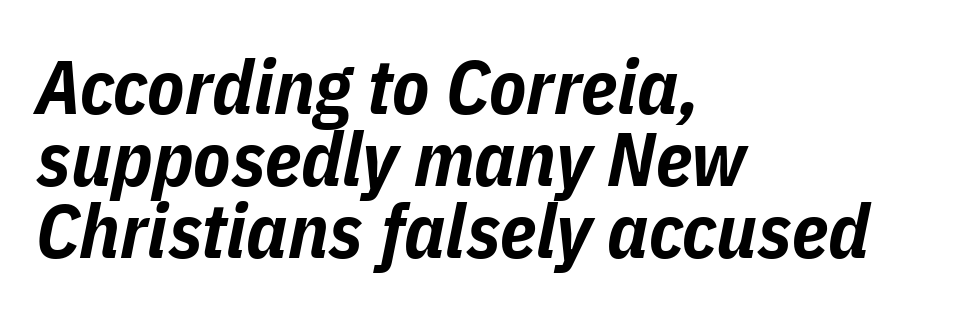
The image shows 76 px bold, condensed type, italic (leaning right); set left-aligned, tight line spacing (0.95x), normal letter spacing, not underlined; low stroke contrast and a medium x-height.
